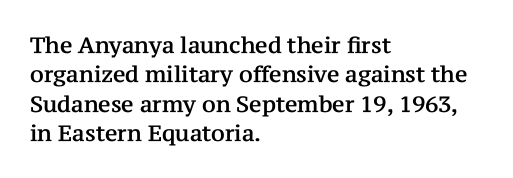
Glyph-to-glyph distance matches everyday printed text. If you drew a ruler down the left edge, every line would touch it. The letters stand upright; this is a roman face. No word sits above an underline. The line-height multiplier appears to be the usual default.
